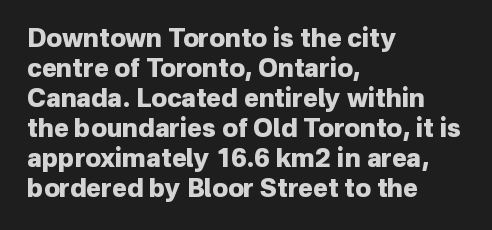
Q: Is the text bold? A: Yes.
Q: Is the text italic (slanted)? A: No, it is upright.
Q: Is the text underlined? A: No.
Q: How is the paragraph aligned? A: Left-aligned.
Q: Is the spacing between letters normal or unusually wide? A: Normal.
